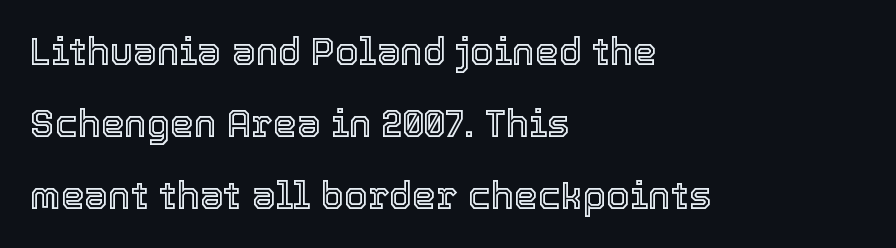
{"italic": "no", "width": "normal", "x_height": "medium", "monospaced": "no", "underline": "no", "align": "left", "line_spacing": "loose", "line_spacing_ratio": 1.9, "letter_spacing": "normal", "letter_spacing_em": 0.0, "glyph_px": 38}
